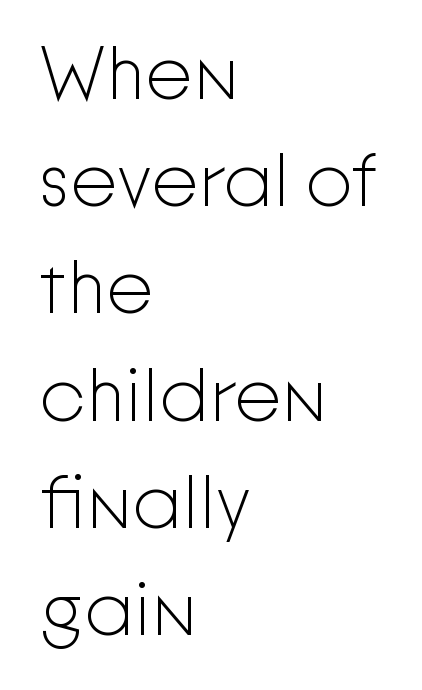
{"serif": "no", "italic": "no", "bold": "no", "weight": "light", "width": "normal", "stroke_contrast": "low", "x_height": "medium", "monospaced": "no", "underline": "no", "align": "left", "line_spacing": "normal", "line_spacing_ratio": 1.43, "letter_spacing": "normal", "letter_spacing_em": 0.0, "glyph_px": 75}
